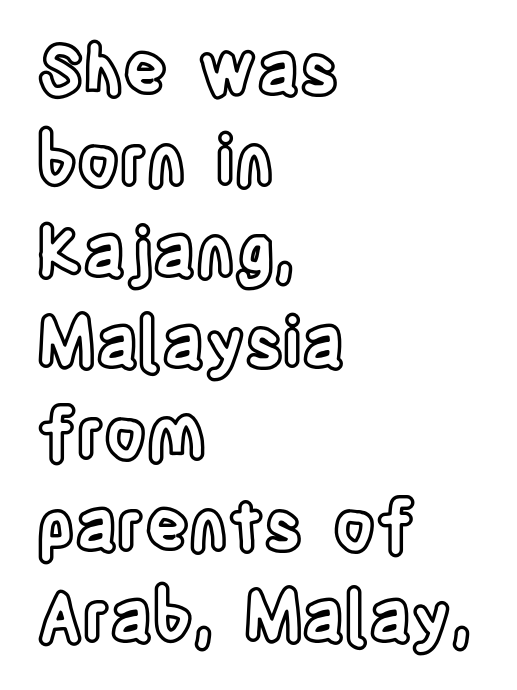
Q: Is the text italic (slanted)? A: No, it is upright.
Q: Is the text underlined? A: No.
Q: How is the paragraph aligned? A: Left-aligned.
Q: Is the spacing between letters normal or unusually wide? A: Normal.
Q: Is the spacing between lines tight, normal or loose? A: Normal.
Q: Width (condensed, normal, or wide)? A: Condensed.
Q: x-height? A: Large.
Q: Monospaced? A: No.
